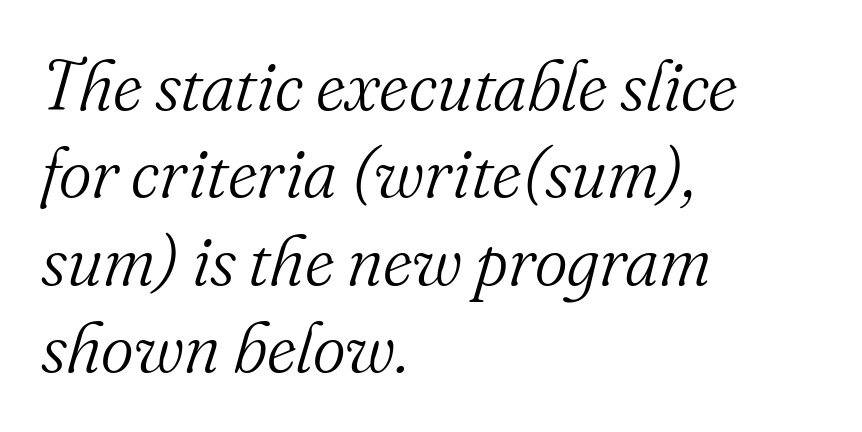
Q: Is the text bold? A: No.
Q: Is the text italic (slanted)? A: Yes, it leans right by about 16 degrees.
Q: Is the typeface a serif or a sans-serif typeface? A: Serif.
Q: Is the text underlined? A: No.
Q: How is the paragraph aligned? A: Left-aligned.
Q: Is the spacing between letters normal or unusually wide? A: Normal.
Q: Is the spacing between lines tight, normal or loose? A: Normal.
Q: Width (condensed, normal, or wide)? A: Normal.
Q: Stroke contrast? A: Medium.
Q: x-height? A: Small.
Q: Monospaced? A: No.
